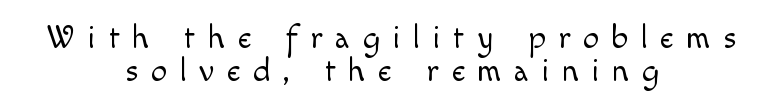
Q: Is the text bold? A: No.
Q: Is the text italic (slanted)? A: No, it is upright.
Q: Is the text underlined? A: No.
Q: How is the paragraph aligned? A: Centered.
Q: Is the spacing between letters normal or unusually wide? A: Unusually wide.
Q: Is the spacing between lines tight, normal or loose? A: Tight.
Q: Width (condensed, normal, or wide)? A: Normal.
Q: x-height? A: Small.
Q: Monospaced? A: No.
